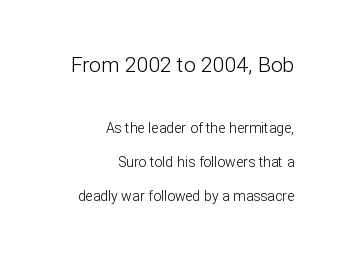
Is this a heavy cut? Hardly; it is regular or lighter. The leading is generous, giving the passage an open texture. Caption: multi-line text, flush right, ragged left. Posture: straight, roman, zero tilt. Rule under the text: the space is simply empty.
